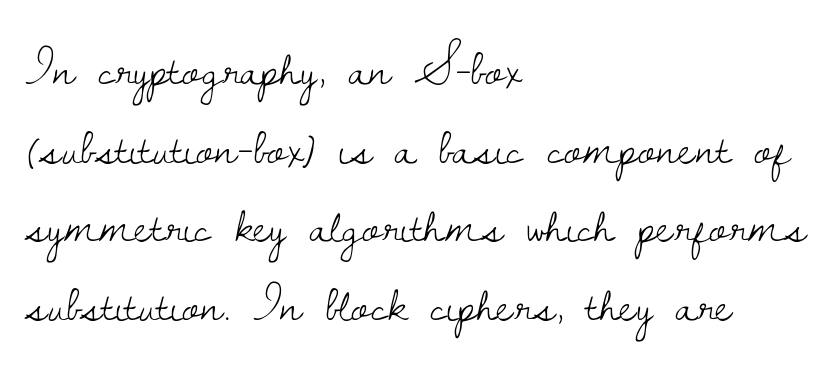
{"serif": "yes", "bold": "no", "weight": "light", "width": "normal", "stroke_contrast": "low", "x_height": "small", "monospaced": "no", "underline": "no", "align": "left", "line_spacing": "normal", "line_spacing_ratio": 1.51, "letter_spacing": "normal", "letter_spacing_em": 0.0, "glyph_px": 52}
